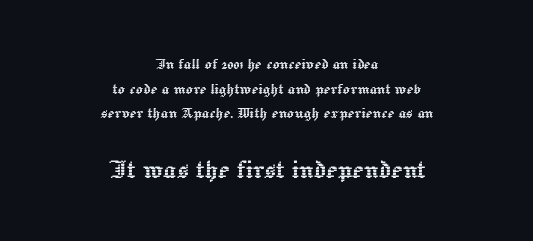
{"italic": "no", "width": "normal", "x_height": "medium", "monospaced": "no", "underline": "no", "align": "center", "line_spacing": "normal", "line_spacing_ratio": 1.37, "letter_spacing": "normal", "letter_spacing_em": 0.0, "larger_block": "second", "size_ratio": 1.72, "glyph_px": 31}
